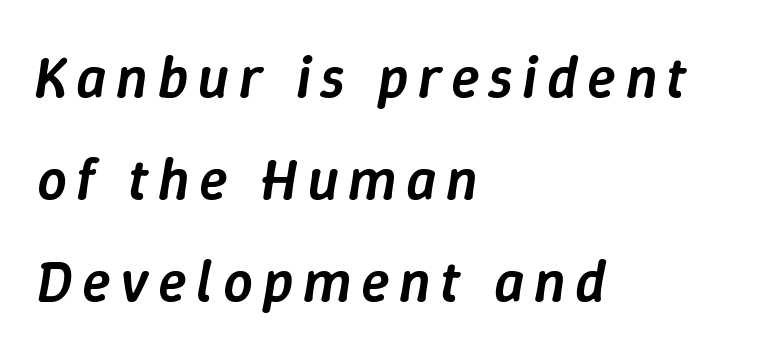
{"italic": "yes", "lean": "right", "slant_degrees": 9, "bold": "semi", "weight": "semibold", "width": "normal", "stroke_contrast": "low", "x_height": "medium", "monospaced": "no", "underline": "no", "align": "left", "line_spacing_ratio": 1.73, "glyph_px": 59}
